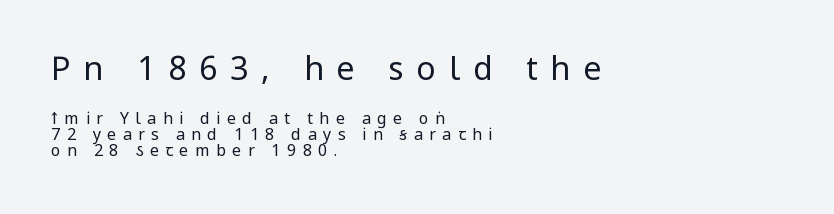
The image shows 32 px regular-weight, condensed sans-serif type, upright; set left-aligned, tight line spacing (1.0x), unusually wide letter spacing (+0.4 em), not underlined; the first (top) block is 2.0x larger; low stroke contrast and a large x-height.
